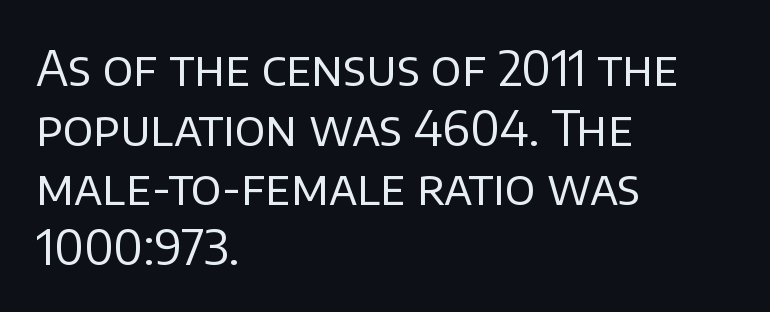
Q: Is the text bold? A: No.
Q: Is the text italic (slanted)? A: No, it is upright.
Q: Is the typeface a serif or a sans-serif typeface? A: Sans-serif.
Q: Is the text underlined? A: No.
Q: How is the paragraph aligned? A: Left-aligned.
Q: Is the spacing between letters normal or unusually wide? A: Normal.
Q: Width (condensed, normal, or wide)? A: Normal.
Q: Stroke contrast? A: Low.
Q: x-height? A: Large.
Q: Monospaced? A: No.
